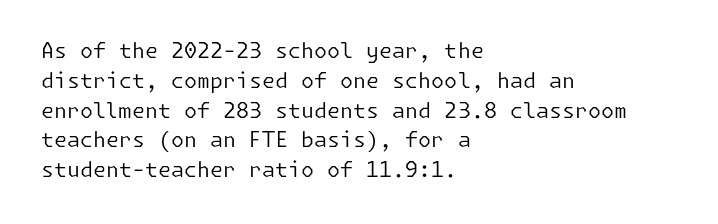
Quick note: interline space is typical. Nothing unusual about the tracking: characters are spaced as the font intends. Unmarked baselines from the first word to the last. No italicization has been applied; the sample stays upright.
